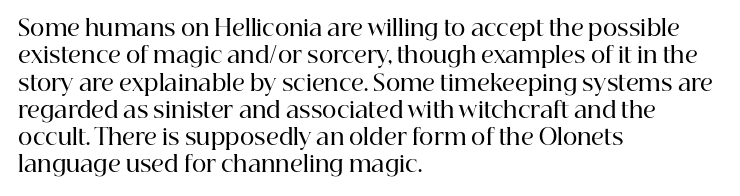
Q: Is the text bold? A: Semi-bold.
Q: Is the text italic (slanted)? A: No, it is upright.
Q: Is the text underlined? A: No.
Q: How is the paragraph aligned? A: Left-aligned.
Q: Is the spacing between letters normal or unusually wide? A: Normal.
